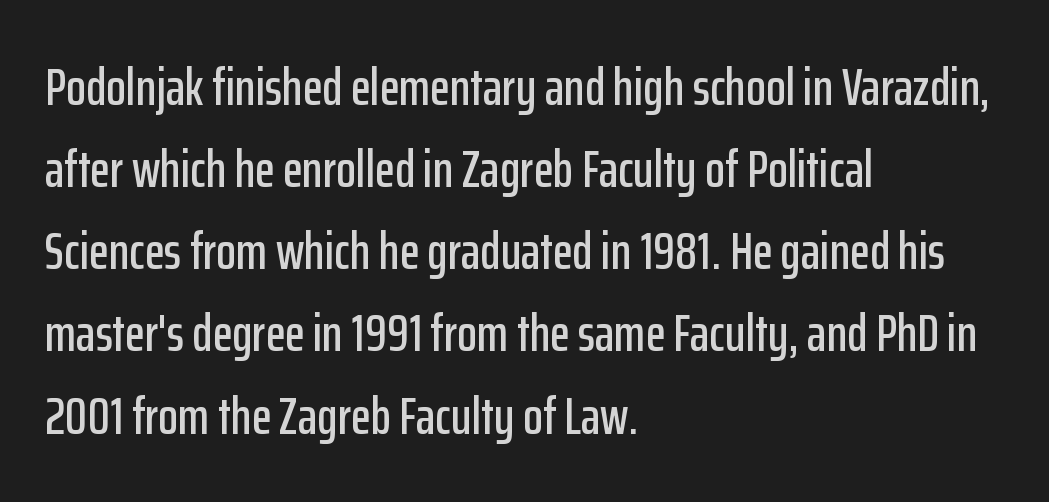
{"serif": "no", "italic": "no", "width": "condensed", "stroke_contrast": "low", "x_height": "medium", "monospaced": "no", "underline": "no", "align": "left", "line_spacing": "normal", "line_spacing_ratio": 1.58, "letter_spacing": "normal", "letter_spacing_em": 0.0, "glyph_px": 52}
